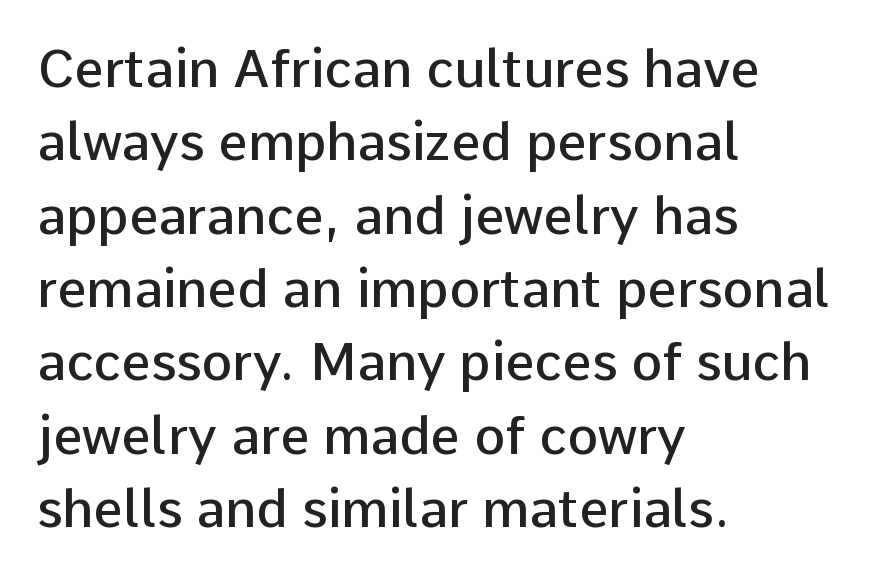
What's the leading like? Ordinary, nothing unusual. Glance below the letters and you will spot only blank space. The line texture is even and compact thanks to regular tracking. Each letter keeps its own natural width here, so spacing adapts to shape.
